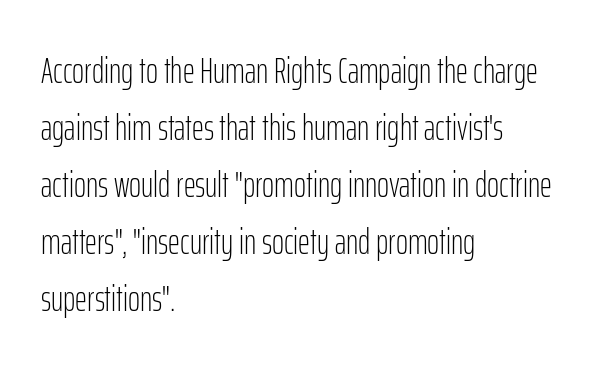
The image shows 37 px light, condensed sans-serif type, upright; set left-aligned, normal line spacing (1.54x), normal letter spacing, not underlined; low stroke contrast and a medium x-height.
